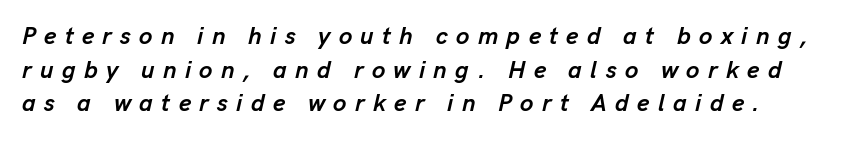
Q: Is the text bold? A: Yes.
Q: Is the text italic (slanted)? A: Yes, it leans right by about 13 degrees.
Q: Is the text underlined? A: No.
Q: Is the spacing between letters normal or unusually wide? A: Unusually wide.
Q: Is the spacing between lines tight, normal or loose? A: Normal.
